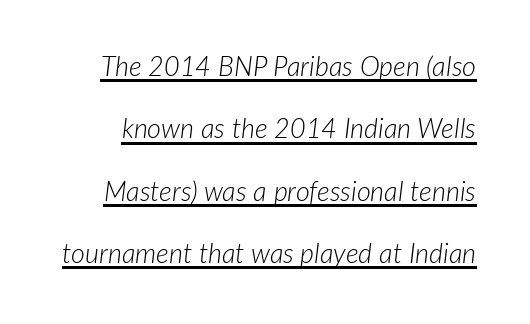
{"italic": "yes", "lean": "right", "slant_degrees": 7, "bold": "no", "underline": "yes", "line_spacing": "loose", "line_spacing_ratio": 2.31, "letter_spacing": "normal", "letter_spacing_em": 0.0, "glyph_px": 27}
